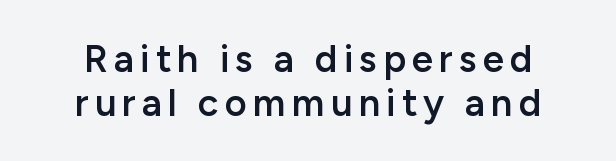
The image shows 38 px semibold sans-serif type, upright; set tight line spacing (1.15x), not underlined; low stroke contrast and a medium x-height.
